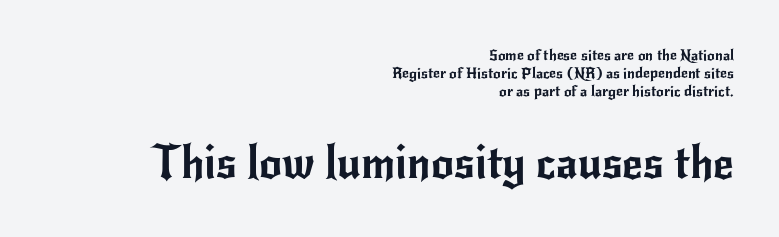
{"serif": "no", "italic": "no", "width": "normal", "stroke_contrast": "low", "x_height": "small", "monospaced": "no", "underline": "no", "align": "right", "line_spacing_ratio": 1.21, "letter_spacing": "normal", "letter_spacing_em": 0.0, "larger_block": "second", "size_ratio": 3.0, "glyph_px": 45}
